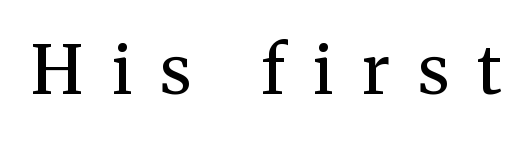
{"serif": "yes", "italic": "no", "bold": "semi", "weight": "semibold", "width": "normal", "stroke_contrast": "medium", "x_height": "medium", "monospaced": "no", "underline": "no", "letter_spacing": "wide", "letter_spacing_em": 0.42, "glyph_px": 67}
